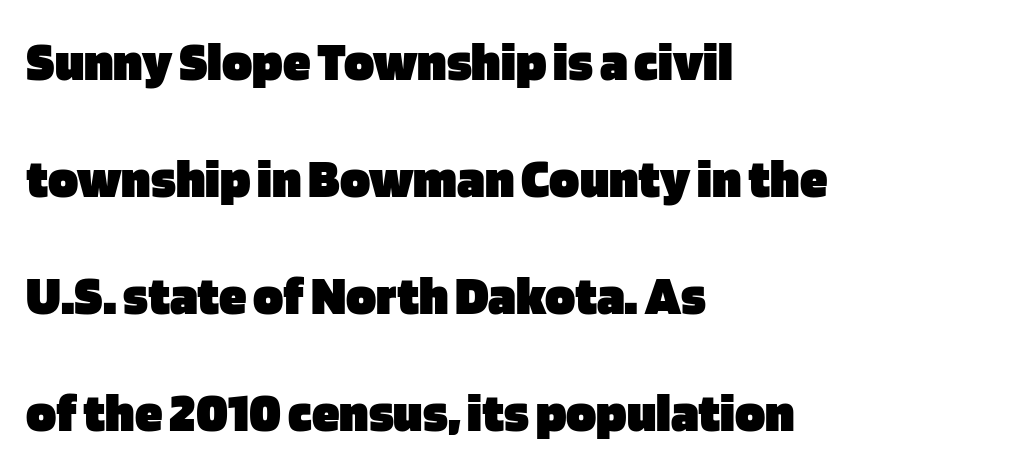
The image shows 56 px heavy sans-serif type, upright; set left-aligned, loose line spacing (2.09x), normal letter spacing, not underlined; low stroke contrast and a large x-height.
